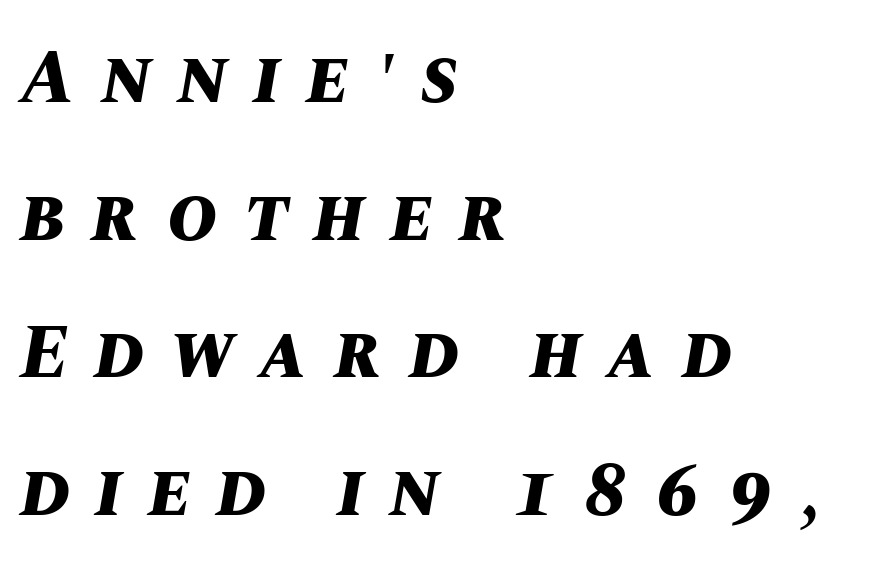
Q: Is the text bold? A: Yes.
Q: Is the text italic (slanted)? A: Yes, it leans right by about 10 degrees.
Q: Is the text underlined? A: No.
Q: How is the paragraph aligned? A: Left-aligned.
Q: Is the spacing between letters normal or unusually wide? A: Unusually wide.
Q: Width (condensed, normal, or wide)? A: Normal.
Q: Stroke contrast? A: Medium.
Q: x-height? A: Large.
Q: Monospaced? A: No.
